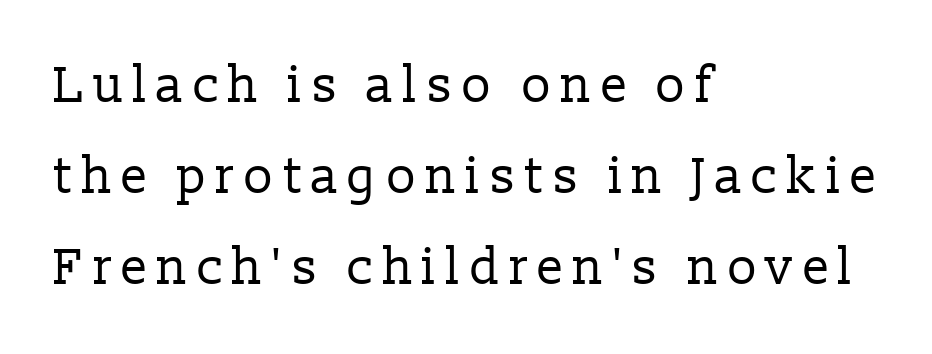
Q: Is the text bold? A: No.
Q: Is the text italic (slanted)? A: No, it is upright.
Q: Is the typeface a serif or a sans-serif typeface? A: Serif.
Q: Is the text underlined? A: No.
Q: How is the paragraph aligned? A: Left-aligned.
Q: Width (condensed, normal, or wide)? A: Normal.
Q: Stroke contrast? A: Low.
Q: x-height? A: Medium.
Q: Monospaced? A: No.
